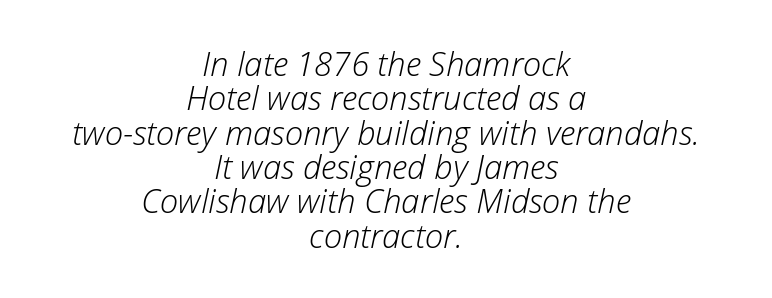
The image shows 33 px light type, italic (leaning right); set centered, tight line spacing (1.04x), normal letter spacing, not underlined; low stroke contrast and a medium x-height.
